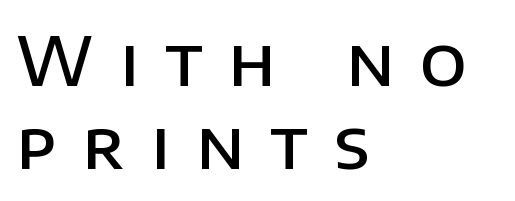
{"serif": "no", "italic": "no", "bold": "semi", "weight": "semibold", "width": "normal", "stroke_contrast": "low", "x_height": "large", "monospaced": "no", "underline": "no", "align": "left", "line_spacing_ratio": 1.24, "letter_spacing": "wide", "letter_spacing_em": 0.39, "glyph_px": 67}
